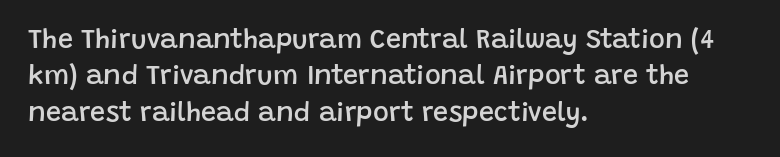
Q: Is the text bold? A: Semi-bold.
Q: Is the text italic (slanted)? A: No, it is upright.
Q: Is the text underlined? A: No.
Q: How is the paragraph aligned? A: Left-aligned.
Q: Is the spacing between letters normal or unusually wide? A: Normal.
Q: Is the spacing between lines tight, normal or loose? A: Normal.
